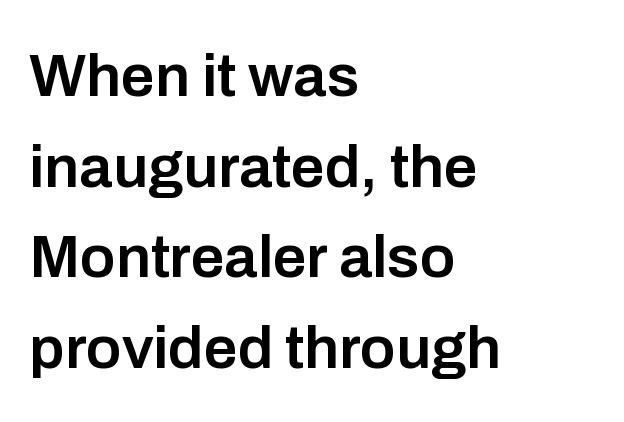
The image shows 60 px semibold sans-serif type, upright; set left-aligned, normal line spacing (1.51x), normal letter spacing, not underlined; low stroke contrast and a medium x-height.
